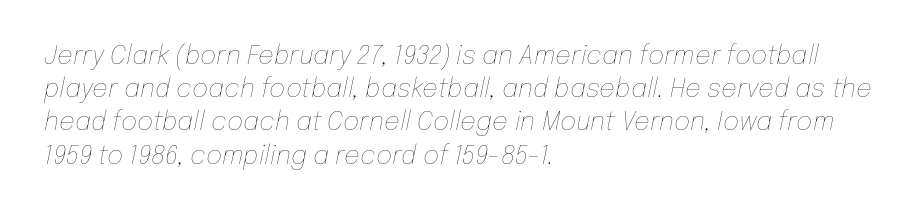
The image shows 25 px text type, italic (leaning right); set left-aligned, normal line spacing (1.33x), normal letter spacing, not underlined.
